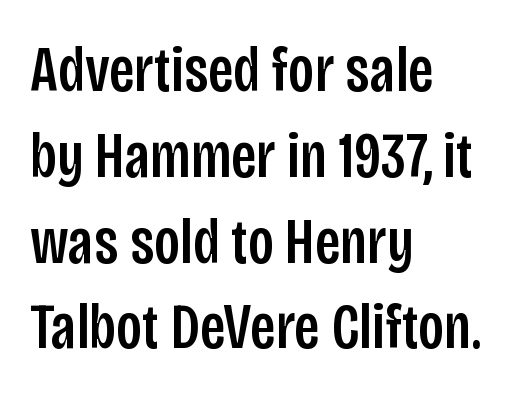
The image shows 65 px condensed sans-serif type, upright; set left-aligned, normal line spacing (1.32x), normal letter spacing, not underlined; low stroke contrast and a large x-height.
